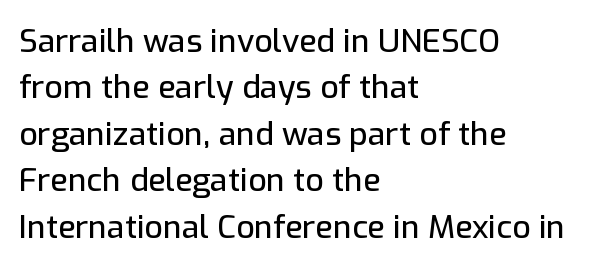
The image shows 32 px sans-serif type, upright; set left-aligned, normal line spacing (1.45x), normal letter spacing, not underlined; low stroke contrast and a medium x-height.
